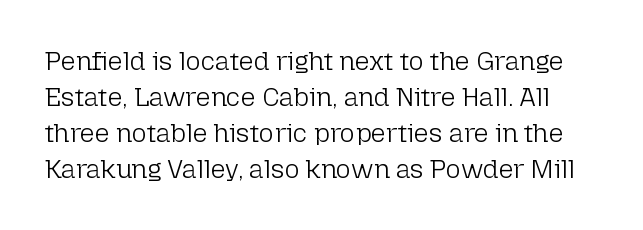
{"italic": "no", "bold": "no", "underline": "no", "line_spacing": "normal", "line_spacing_ratio": 1.38, "letter_spacing": "normal", "letter_spacing_em": 0.0, "glyph_px": 26}
